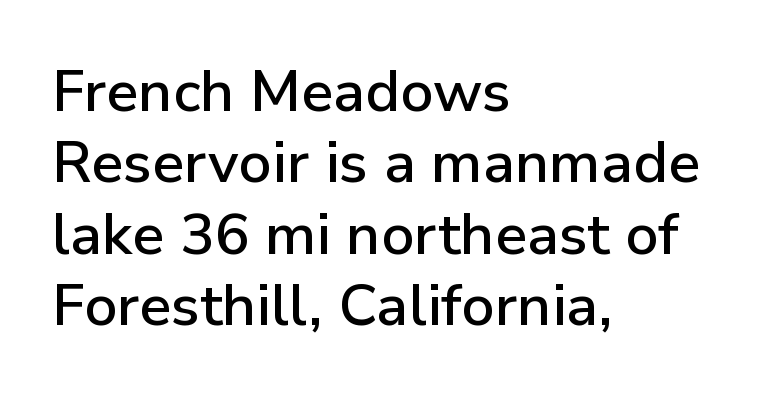
The letters advance in unequal steps, a hallmark of proportional type. A roman cut, with each character standing at attention. The lines are quadded left. The face used here is a sans, in the tradition of grotesques and geometrics.
